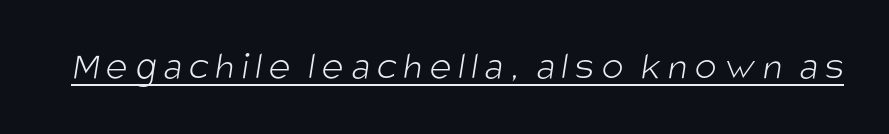
Q: Is the text bold? A: No.
Q: Is the typeface a serif or a sans-serif typeface? A: Sans-serif.
Q: Is the text underlined? A: Yes.
Q: Width (condensed, normal, or wide)? A: Condensed.
Q: Stroke contrast? A: Low.
Q: x-height? A: Large.
Q: Monospaced? A: No.
